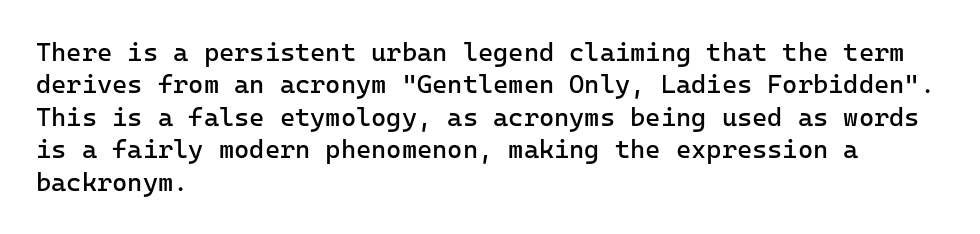
Line spacing here is normal. Nobody touched the tracking dial on this one. Quick note: underline off. Designer's note — italics off, roman on. The lines are quadded left.
